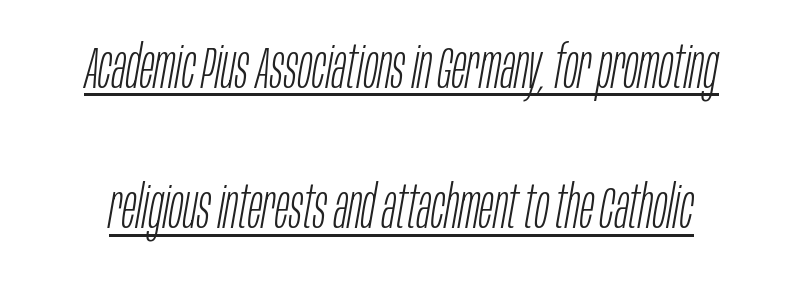
The image shows 59 px light, condensed type, italic (leaning right); set loose line spacing (2.38x), normal letter spacing, underlined; low stroke contrast and a large x-height.
